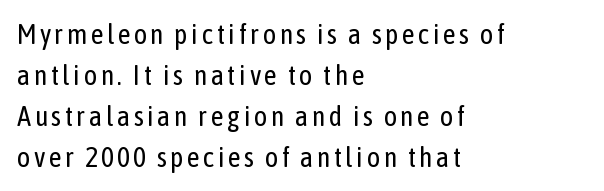
Q: Is the text bold? A: No.
Q: Is the text italic (slanted)? A: No, it is upright.
Q: Is the typeface a serif or a sans-serif typeface? A: Sans-serif.
Q: Is the text underlined? A: No.
Q: How is the paragraph aligned? A: Left-aligned.
Q: Is the spacing between lines tight, normal or loose? A: Normal.
Q: Width (condensed, normal, or wide)? A: Condensed.
Q: Stroke contrast? A: Low.
Q: x-height? A: Medium.
Q: Monospaced? A: No.
